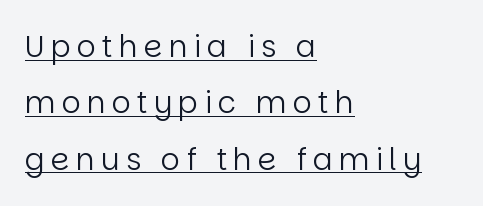
One-word summary of the alignment: left. You could only call the tracking loose — the letters float apart. Has an underline been added? It has. Check where the strokes stop: nothing finishes them off — pure sans. The strokes carry an ordinary text weight at most.
